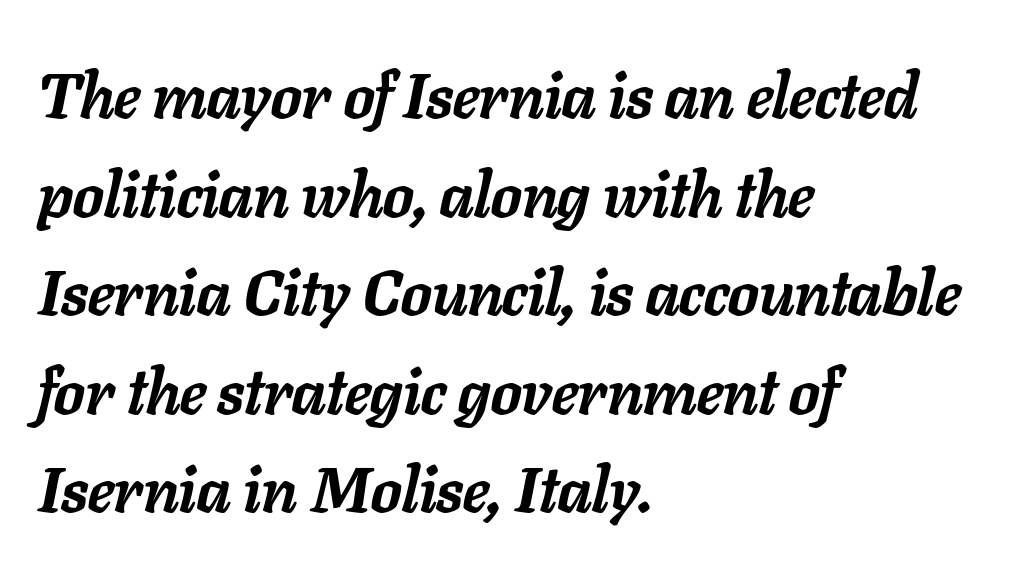
The image shows 64 px semibold type, italic (leaning right); set left-aligned, normal line spacing (1.54x), normal letter spacing, not underlined; low stroke contrast and a medium x-height.
